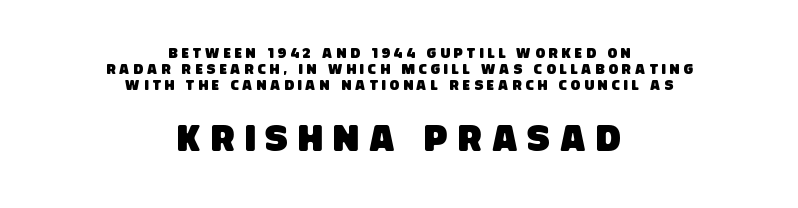
{"serif": "no", "width": "condensed", "stroke_contrast": "low", "x_height": "large", "monospaced": "no", "underline": "no", "align": "center", "line_spacing": "tight", "line_spacing_ratio": 1.15, "letter_spacing": "wide", "letter_spacing_em": 0.29, "larger_block": "second", "size_ratio": 2.57, "glyph_px": 36}
